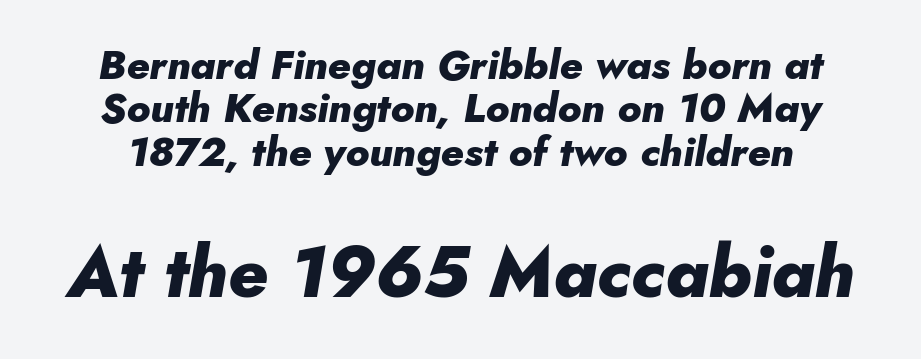
Q: Is the text bold? A: Yes.
Q: Is the text italic (slanted)? A: Yes, it leans right by about 10 degrees.
Q: Is the text underlined? A: No.
Q: How is the paragraph aligned? A: Centered.
Q: Is the spacing between letters normal or unusually wide? A: Normal.
Q: Is the spacing between lines tight, normal or loose? A: Tight.
Q: Which block of text is set in a larger size, the first (top) or the second (bottom)? A: The second (bottom) one.
Q: Width (condensed, normal, or wide)? A: Normal.
Q: Stroke contrast? A: Low.
Q: x-height? A: Small.
Q: Monospaced? A: No.
